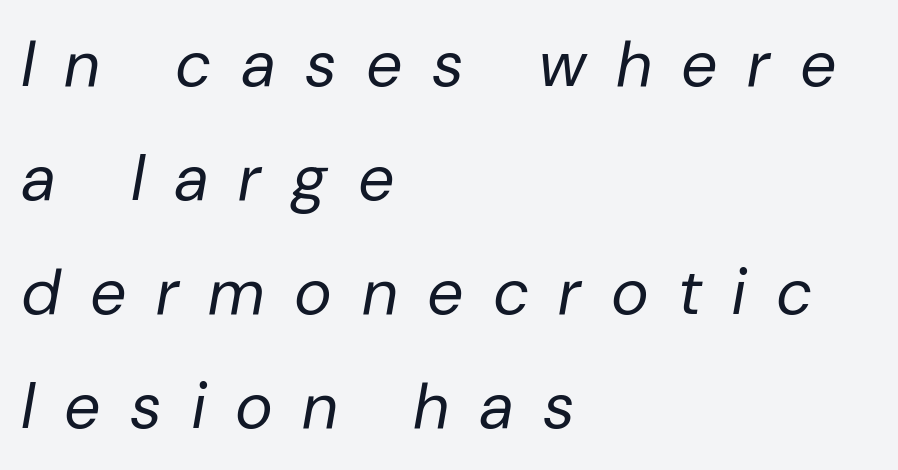
Style check: oblique. This is not heavy type; no bold has been used. Here the designer chose a conventional face with non-uniform glyph widths. Reading down the block, your eye returns to a fixed left position each line. Honestly, there is no underline to notice here at all. The rendering inserts visible extra space after every character.
